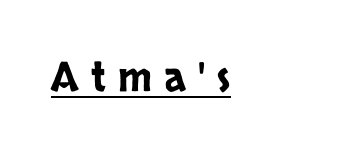
Q: Is the text italic (slanted)? A: No, it is upright.
Q: Is the typeface a serif or a sans-serif typeface? A: Sans-serif.
Q: Is the text underlined? A: Yes.
Q: Is the spacing between letters normal or unusually wide? A: Unusually wide.
Q: Width (condensed, normal, or wide)? A: Condensed.
Q: Stroke contrast? A: Low.
Q: x-height? A: Large.
Q: Monospaced? A: No.
